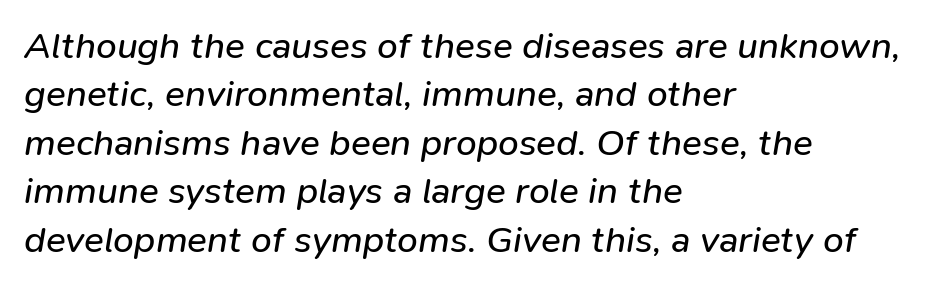
Q: Is the text bold? A: No.
Q: Is the text italic (slanted)? A: Yes, it leans right by about 9 degrees.
Q: Is the text underlined? A: No.
Q: How is the paragraph aligned? A: Left-aligned.
Q: Is the spacing between letters normal or unusually wide? A: Normal.
Q: Is the spacing between lines tight, normal or loose? A: Normal.
Q: Width (condensed, normal, or wide)? A: Normal.
Q: Stroke contrast? A: Low.
Q: x-height? A: Medium.
Q: Monospaced? A: No.
